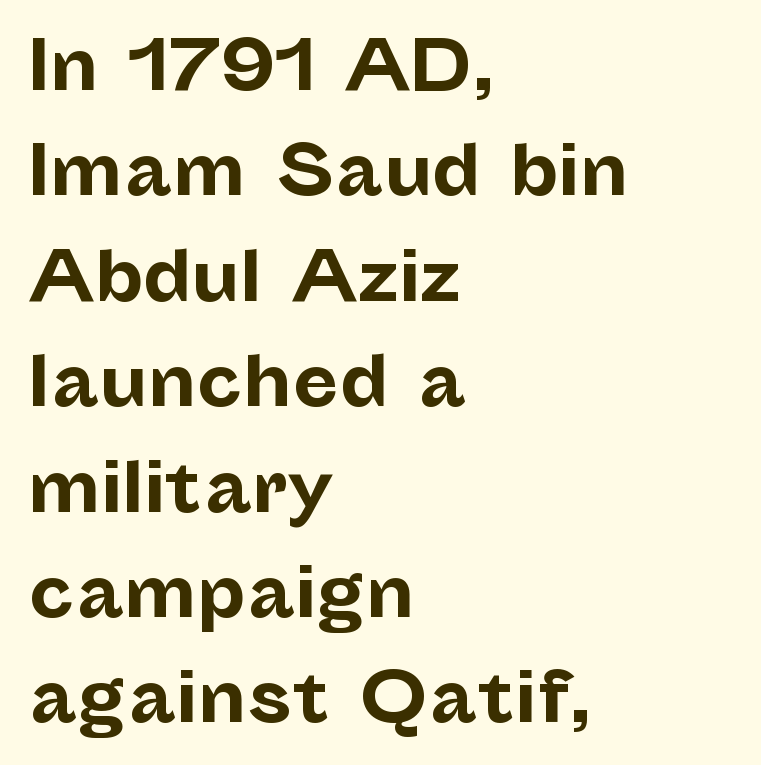
The image shows 68 px bold sans-serif type, upright; set left-aligned, normal line spacing (1.55x), normal letter spacing, not underlined; low stroke contrast and a medium x-height.
